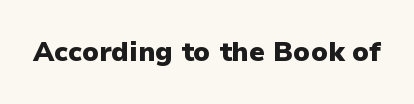
{"italic": "no", "bold": "yes", "underline": "no", "letter_spacing": "normal", "letter_spacing_em": 0.0, "glyph_px": 27}
